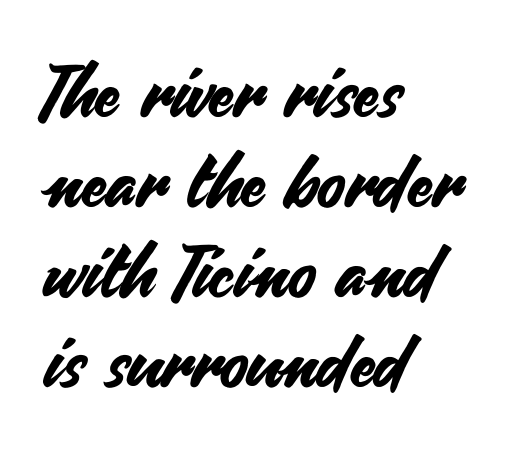
Character widths vary here, with narrow letters taking less room than wide ones. Summary of vertical rhythm: regular, with standard interline spacing. Short and long lines alike share a common starting point at left. Look at the tracking — it's just the regular setting, nothing added. This rendering features lettering with no underline.
